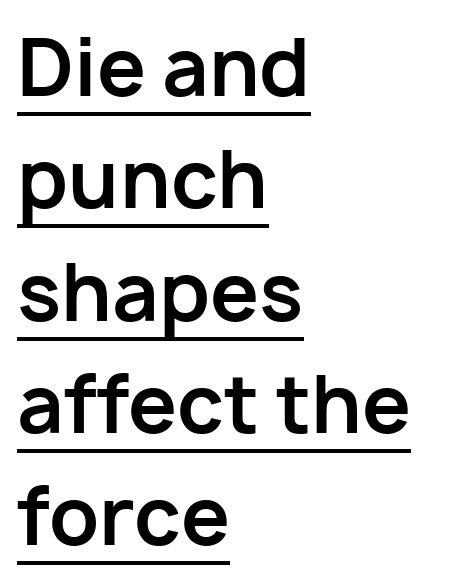
The image shows 78 px bold sans-serif type, upright; set left-aligned, normal line spacing (1.44x), normal letter spacing, underlined; low stroke contrast and a medium x-height.
